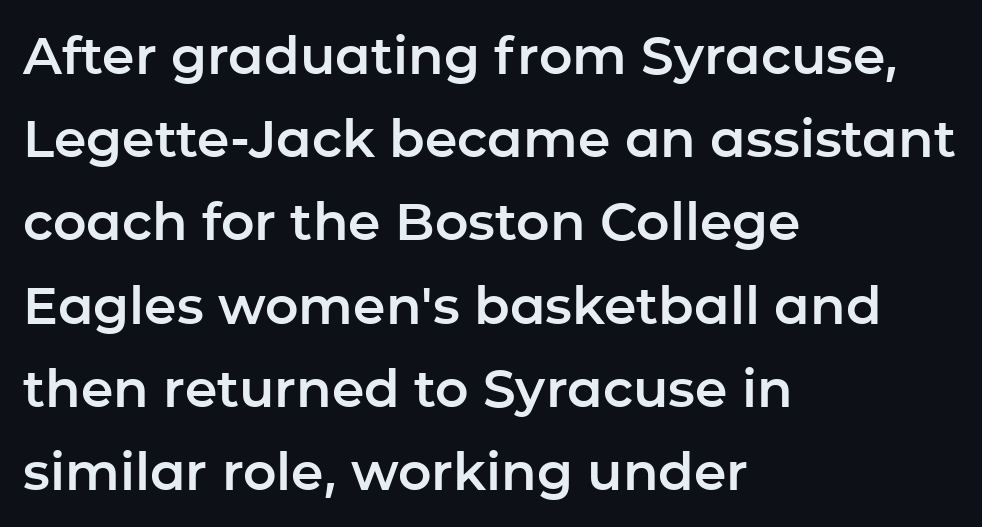
{"serif": "no", "italic": "no", "width": "normal", "stroke_contrast": "low", "x_height": "medium", "monospaced": "no", "underline": "no", "align": "left", "line_spacing": "normal", "line_spacing_ratio": 1.6, "letter_spacing": "normal", "letter_spacing_em": 0.0, "glyph_px": 52}
